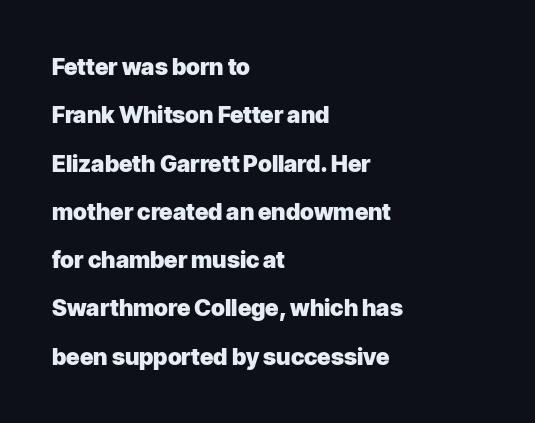
Rows of type keep a wide berth in the vertical direction. Typographic density is high because the face is bold. The passage shown has conventional tracking throughout. Underline: absent.
